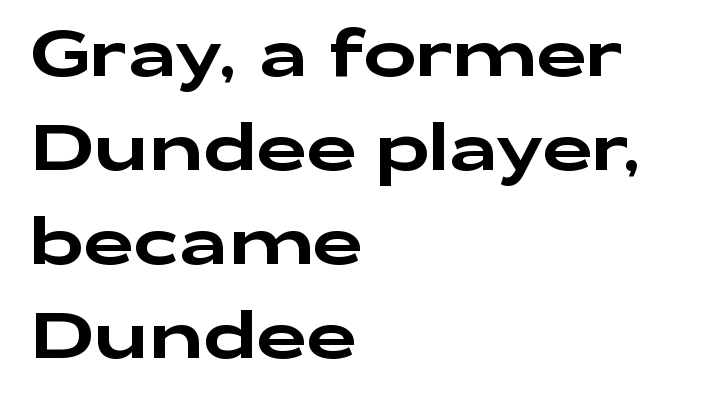
{"serif": "no", "italic": "no", "width": "wide", "stroke_contrast": "low", "x_height": "medium", "monospaced": "no", "underline": "no", "align": "left", "line_spacing": "normal", "line_spacing_ratio": 1.49, "letter_spacing": "normal", "letter_spacing_em": 0.0, "glyph_px": 63}
